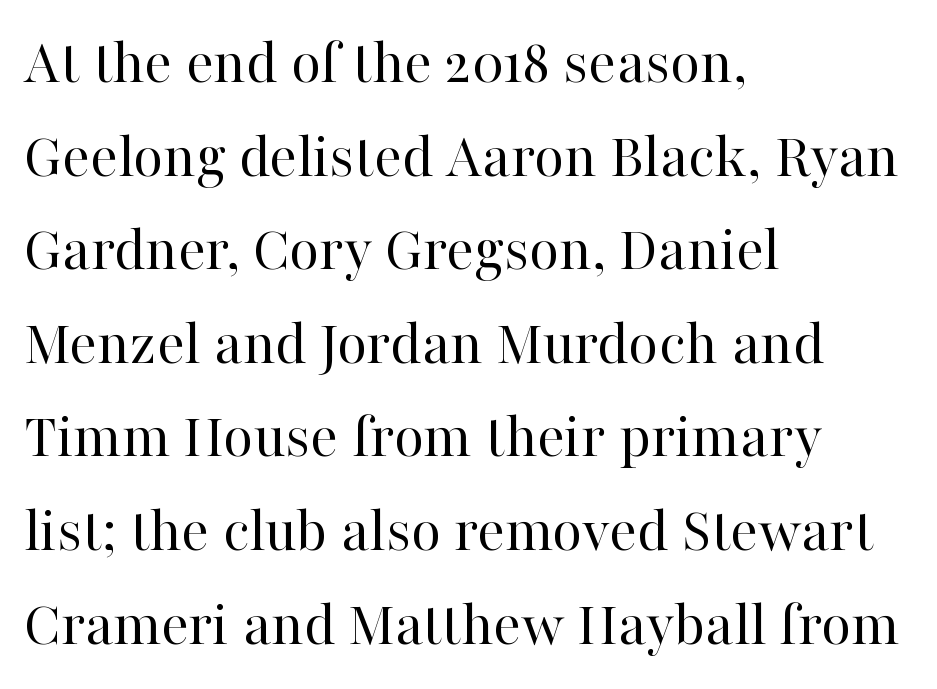
Q: Is the text bold? A: No.
Q: Is the text italic (slanted)? A: No, it is upright.
Q: Is the typeface a serif or a sans-serif typeface? A: Serif.
Q: Is the text underlined? A: No.
Q: How is the paragraph aligned? A: Left-aligned.
Q: Is the spacing between letters normal or unusually wide? A: Normal.
Q: Is the spacing between lines tight, normal or loose? A: Normal.
Q: Width (condensed, normal, or wide)? A: Normal.
Q: Stroke contrast? A: High.
Q: x-height? A: Medium.
Q: Monospaced? A: No.
